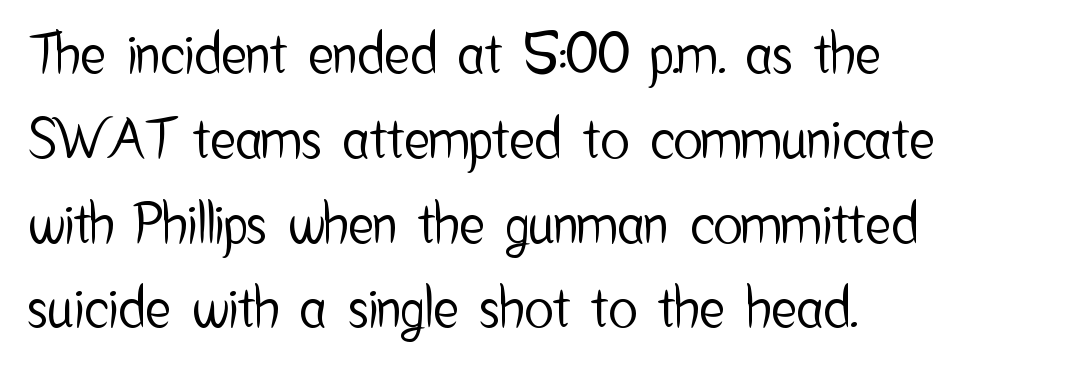
Successive baselines arrive at the customary interval. Between one letter and the next there's only the usual sliver of space. Does the lettering tilt? It doesn't — this is upright. Underline: absent. Here the designer chose a conventional face with non-uniform glyph widths. Layout note: lines flush left.
